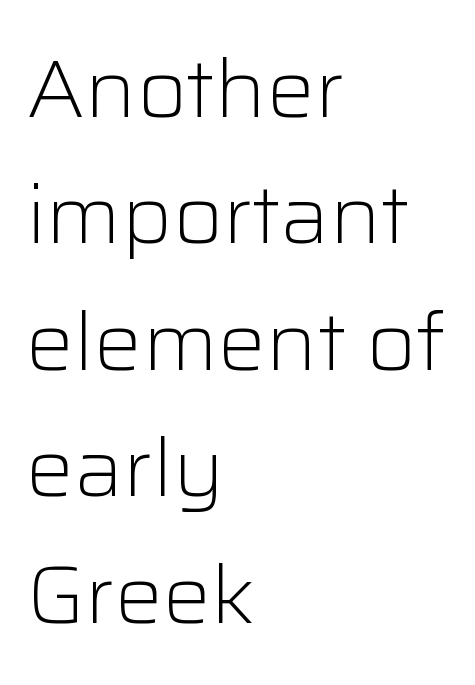
Line spacing here is normal. Is there any slant? The stems are plumb. Descender tails drop into unmarked territory. Short note: letters normally spaced.
